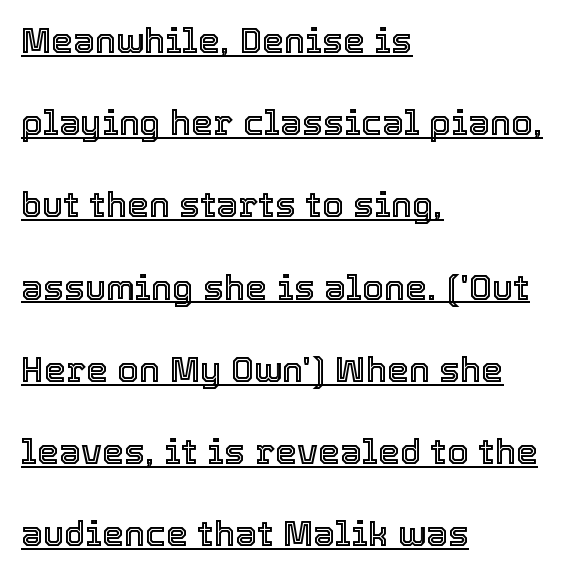
The image shows 35 px text type, upright; set left-aligned, loose line spacing (2.35x), normal letter spacing, underlined; a medium x-height.
